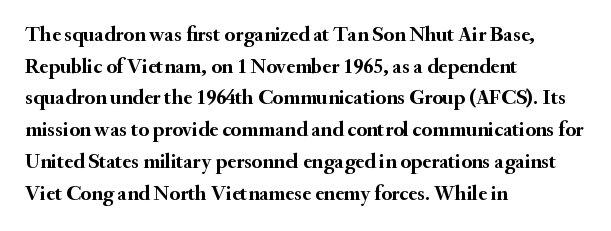
The image shows 21 px bold type, upright; set left-aligned, normal line spacing (1.51x), normal letter spacing, not underlined.
